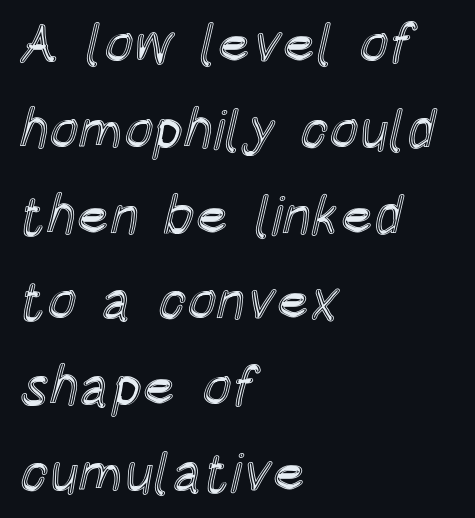
The image shows 55 px condensed type; set left-aligned, normal line spacing (1.56x), normal letter spacing, not underlined; a large x-height.
